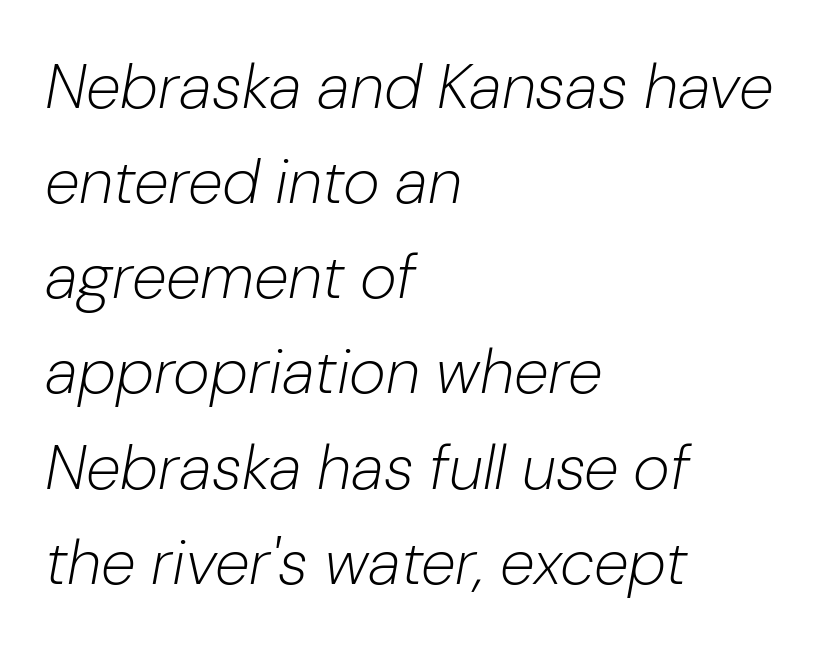
{"italic": "yes", "lean": "right", "slant_degrees": 10, "bold": "no", "weight": "light", "width": "normal", "stroke_contrast": "low", "x_height": "medium", "monospaced": "no", "underline": "no", "align": "left", "line_spacing": "normal", "line_spacing_ratio": 1.51, "letter_spacing": "normal", "letter_spacing_em": 0.0, "glyph_px": 63}
